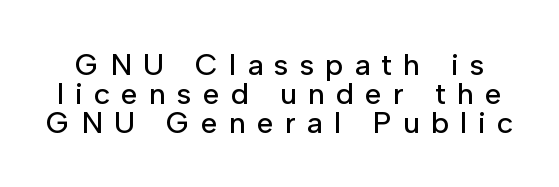
You could not count columns in this text — the font is proportionally spaced. Regarding serifs, this sample does without them. Beneath every word, the page is bare. If you measured baseline to baseline, you'd find a short distance.
